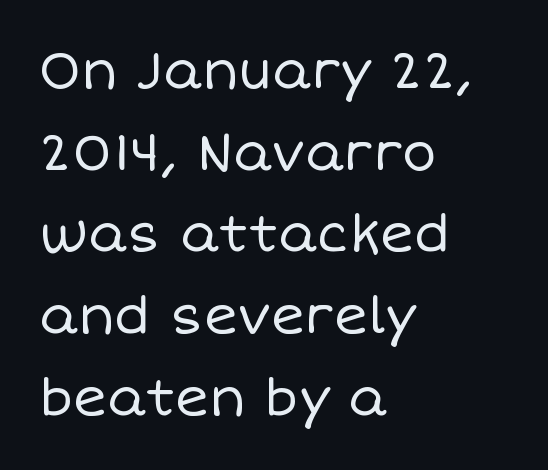
Q: Is the text bold? A: No.
Q: Is the text italic (slanted)? A: No, it is upright.
Q: Is the text underlined? A: No.
Q: How is the paragraph aligned? A: Left-aligned.
Q: Is the spacing between letters normal or unusually wide? A: Normal.
Q: Is the spacing between lines tight, normal or loose? A: Normal.
Q: Width (condensed, normal, or wide)? A: Normal.
Q: Stroke contrast? A: Low.
Q: x-height? A: Large.
Q: Monospaced? A: No.
